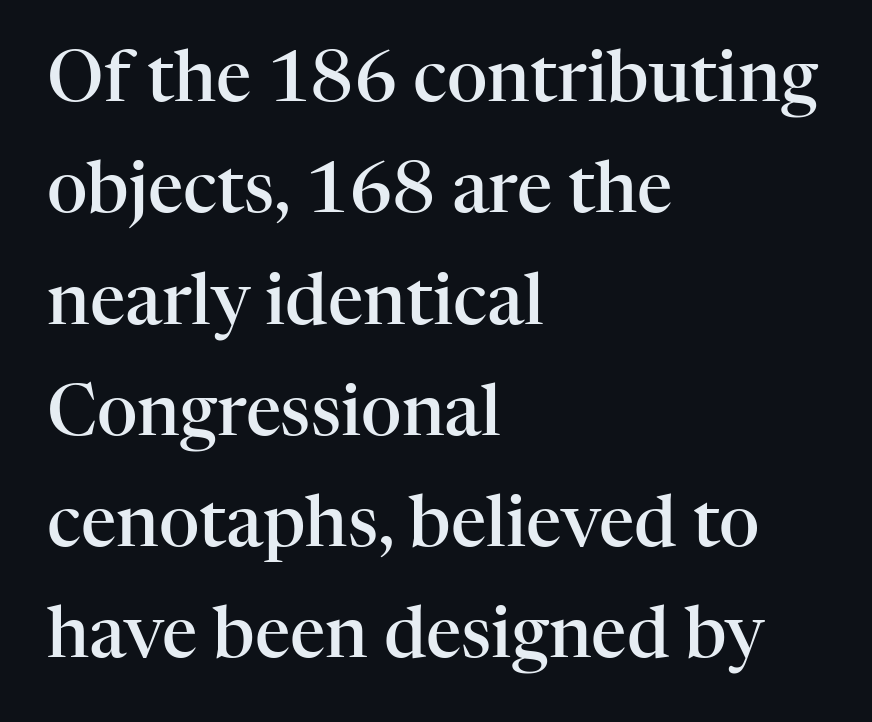
{"serif": "yes", "italic": "no", "bold": "semi", "weight": "semibold", "width": "normal", "stroke_contrast": "high", "x_height": "medium", "monospaced": "no", "underline": "no", "align": "left", "line_spacing": "normal", "line_spacing_ratio": 1.59, "letter_spacing": "normal", "letter_spacing_em": 0.0, "glyph_px": 70}
